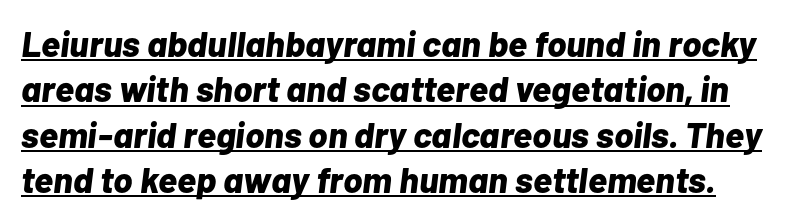
{"italic": "yes", "lean": "right", "slant_degrees": 7, "bold": "yes", "weight": "bold", "width": "normal", "stroke_contrast": "low", "x_height": "medium", "monospaced": "no", "underline": "yes", "line_spacing": "normal", "line_spacing_ratio": 1.26, "letter_spacing": "normal", "letter_spacing_em": 0.0, "glyph_px": 36}
